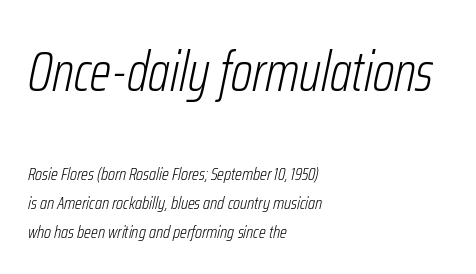
This is oblique type, the kind used for emphasis or titles. Weight: regular or lighter. The letters advance in unequal steps, a hallmark of proportional type. Successive baselines arrive at the customary interval. Inter-character spacing is left at the font's built-in metrics.
